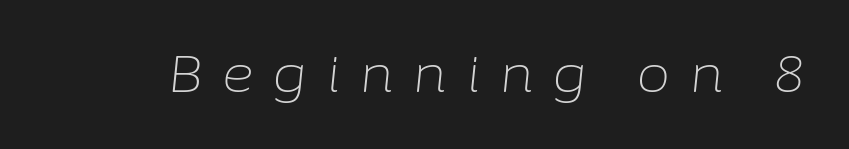
{"italic": "yes", "lean": "right", "slant_degrees": 6, "bold": "no", "weight": "light", "width": "normal", "stroke_contrast": "low", "x_height": "medium", "monospaced": "no", "underline": "no", "letter_spacing": "wide", "letter_spacing_em": 0.37, "glyph_px": 50}
